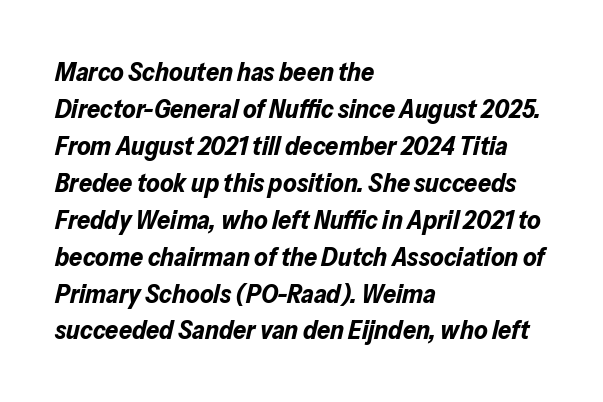
Q: Is the text bold? A: Yes.
Q: Is the text italic (slanted)? A: Yes, it leans right by about 13 degrees.
Q: Is the text underlined? A: No.
Q: How is the paragraph aligned? A: Left-aligned.
Q: Is the spacing between letters normal or unusually wide? A: Normal.
Q: Is the spacing between lines tight, normal or loose? A: Normal.
